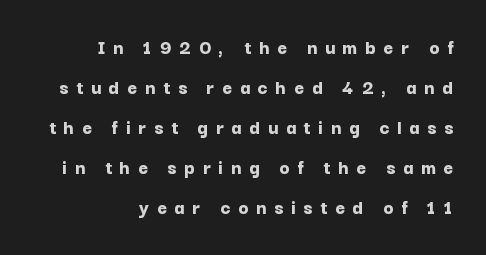
Q: Is the text bold? A: Yes.
Q: Is the text italic (slanted)? A: No, it is upright.
Q: Is the text underlined? A: No.
Q: How is the paragraph aligned? A: Right-aligned.
Q: Is the spacing between letters normal or unusually wide? A: Unusually wide.
Q: Is the spacing between lines tight, normal or loose? A: Loose.
